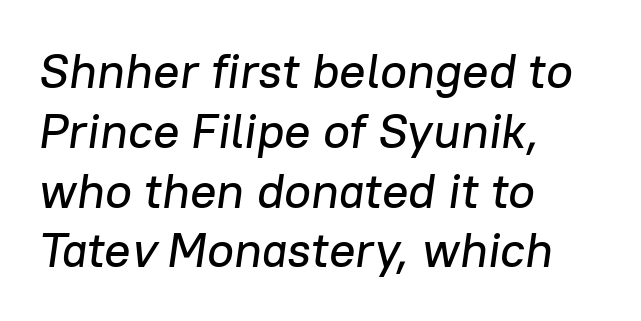
{"italic": "yes", "lean": "right", "slant_degrees": 8, "width": "normal", "stroke_contrast": "low", "x_height": "medium", "monospaced": "no", "underline": "no", "align": "left", "line_spacing_ratio": 1.22, "letter_spacing": "normal", "letter_spacing_em": 0.0, "glyph_px": 49}
